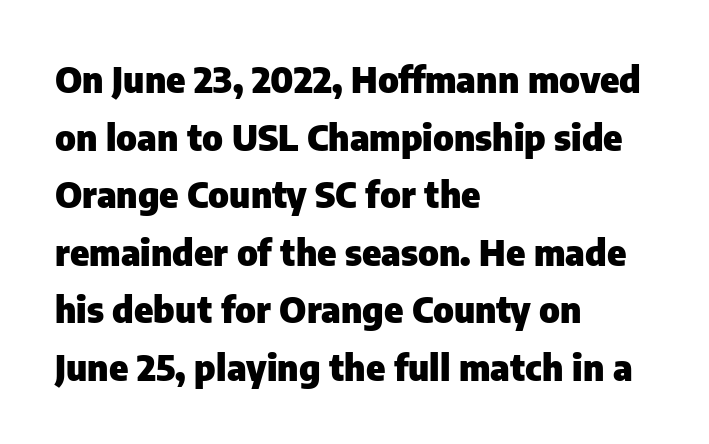
The image shows 36 px heavy sans-serif type, upright; set left-aligned, normal line spacing (1.6x), normal letter spacing, not underlined; low stroke contrast and a medium x-height.
